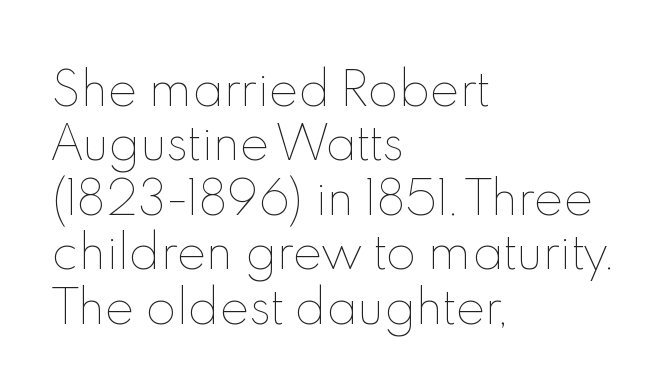
The image shows 45 px thin type, upright; set left-aligned, line spacing 1.21x, normal letter spacing, not underlined; a small x-height.
